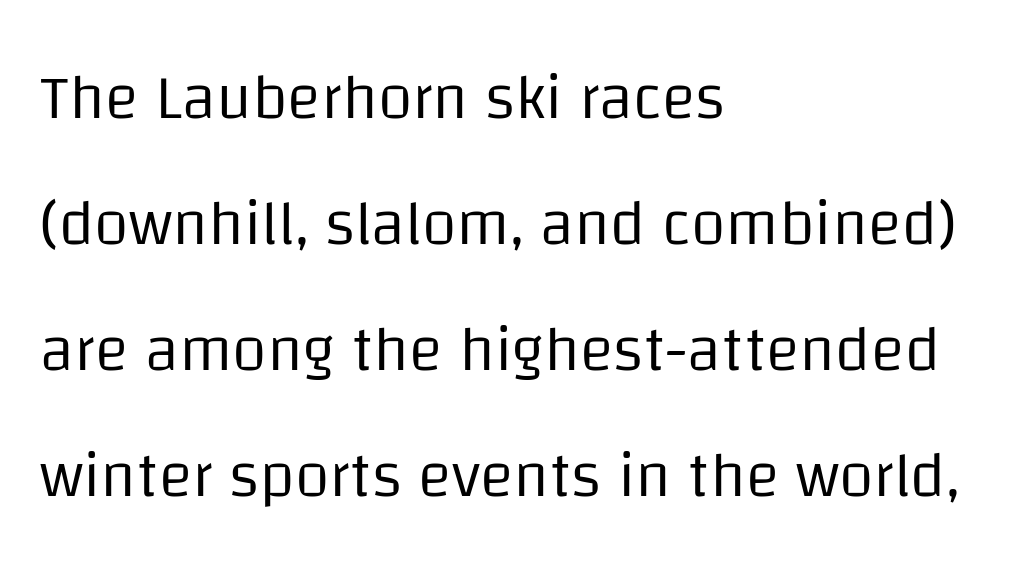
Q: Is the text bold? A: No.
Q: Is the text italic (slanted)? A: No, it is upright.
Q: Is the typeface a serif or a sans-serif typeface? A: Sans-serif.
Q: Is the text underlined? A: No.
Q: How is the paragraph aligned? A: Left-aligned.
Q: Is the spacing between letters normal or unusually wide? A: Normal.
Q: Is the spacing between lines tight, normal or loose? A: Loose.
Q: Width (condensed, normal, or wide)? A: Normal.
Q: Stroke contrast? A: Low.
Q: x-height? A: Large.
Q: Monospaced? A: No.
